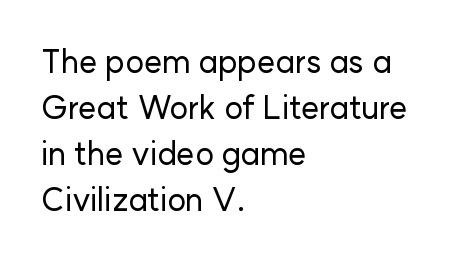
Q: Is the text italic (slanted)? A: No, it is upright.
Q: Is the typeface a serif or a sans-serif typeface? A: Sans-serif.
Q: Is the text underlined? A: No.
Q: How is the paragraph aligned? A: Left-aligned.
Q: Is the spacing between letters normal or unusually wide? A: Normal.
Q: Is the spacing between lines tight, normal or loose? A: Normal.
Q: Width (condensed, normal, or wide)? A: Normal.
Q: Stroke contrast? A: Low.
Q: x-height? A: Medium.
Q: Monospaced? A: No.
